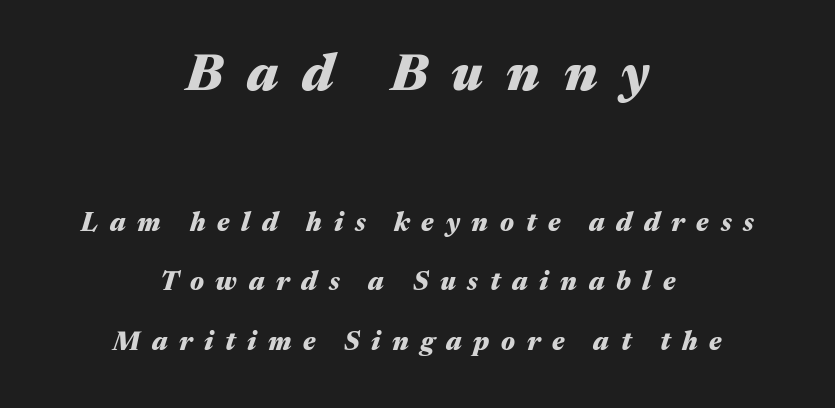
The foot of each line stays bare and open. Layout note: lines centered. The lettering tilts uniformly, giving the passage an italic look. Think of a printed novel: that variable character pitch is what you see here.
